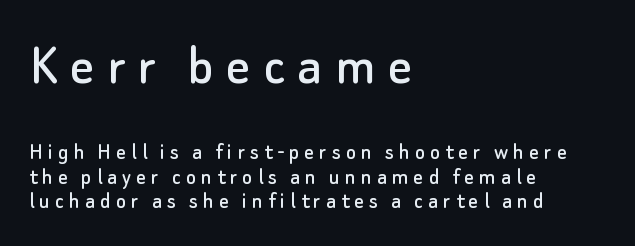
Q: Is the text italic (slanted)? A: No, it is upright.
Q: Is the typeface a serif or a sans-serif typeface? A: Sans-serif.
Q: Is the text underlined? A: No.
Q: How is the paragraph aligned? A: Left-aligned.
Q: Is the spacing between letters normal or unusually wide? A: Unusually wide.
Q: Is the spacing between lines tight, normal or loose? A: Tight.
Q: Which block of text is set in a larger size, the first (top) or the second (bottom)? A: The first (top) one.
Q: Width (condensed, normal, or wide)? A: Normal.
Q: Stroke contrast? A: Low.
Q: x-height? A: Small.
Q: Monospaced? A: No.
